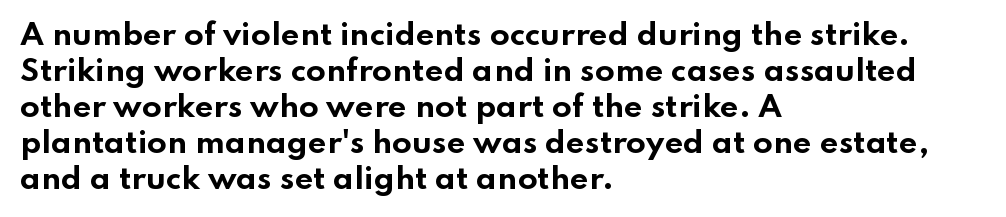
Unmarked baselines from the first word to the last. The rendering uses natural spacing where letterforms have individual widths. Which margin do the lines hug? The left one — the right edge is uneven. Each word holds together tightly as a unit, with standard inter-letter gaps. Nope, no serifs anywhere on these letters.
